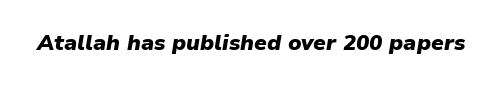
Q: Is the text bold? A: Yes.
Q: Is the text italic (slanted)? A: Yes, it leans right by about 9 degrees.
Q: Is the text underlined? A: No.
Q: Is the spacing between letters normal or unusually wide? A: Normal.
